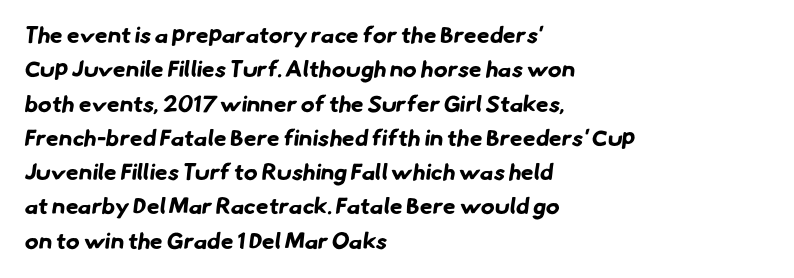
Q: Is the text bold? A: Yes.
Q: Is the text underlined? A: No.
Q: How is the paragraph aligned? A: Left-aligned.
Q: Is the spacing between letters normal or unusually wide? A: Normal.
Q: Is the spacing between lines tight, normal or loose? A: Normal.
